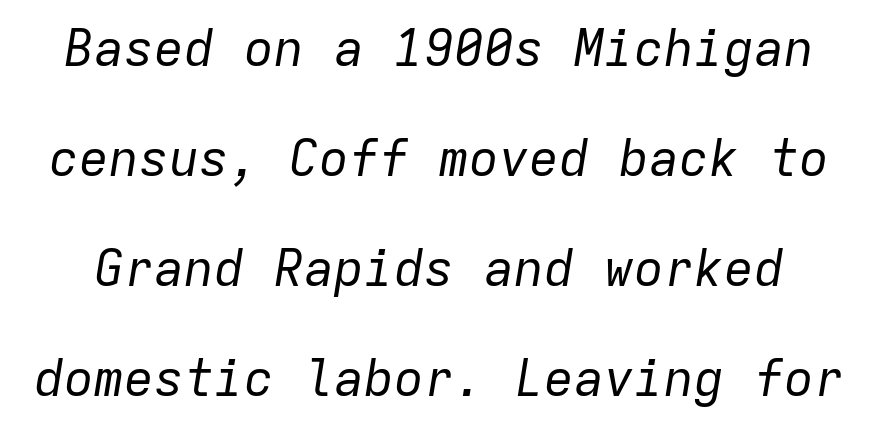
The image shows 50 px regular-weight type, italic (leaning right), monospaced; set loose line spacing (2.2x), normal letter spacing, not underlined; low stroke contrast and a medium x-height.
